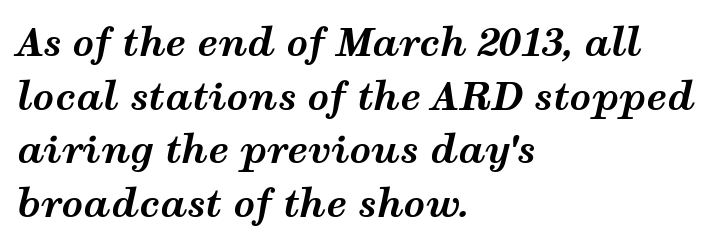
Compared with a centered layout, this one pins lines to the left instead. You could not count columns in this text — the font is proportionally spaced. Is the letter spacing exaggerated? No — it looks like the ordinary default. Every character sits at an angle, as italics do.
